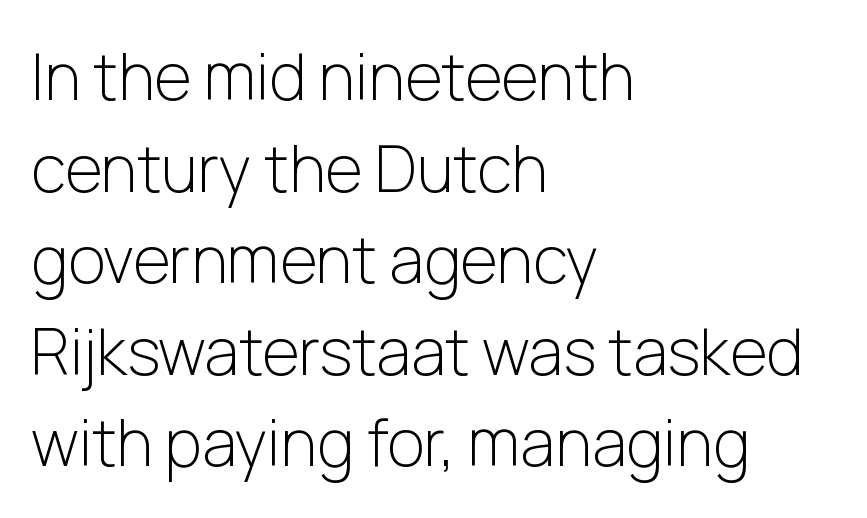
{"serif": "no", "italic": "no", "bold": "no", "weight": "light", "width": "normal", "stroke_contrast": "low", "x_height": "medium", "monospaced": "no", "underline": "no", "align": "left", "line_spacing": "normal", "line_spacing_ratio": 1.43, "letter_spacing": "normal", "letter_spacing_em": 0.0, "glyph_px": 64}
